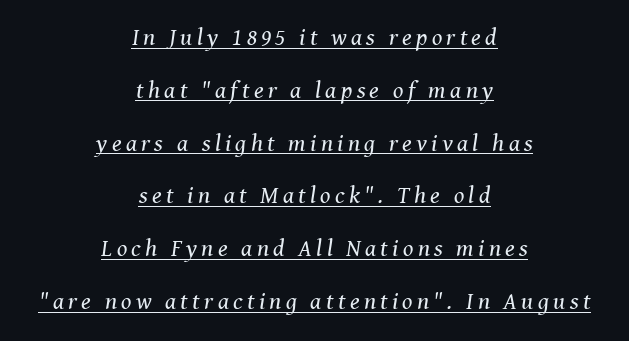
Q: Is the text bold? A: No.
Q: Is the text italic (slanted)? A: Yes, it leans right by about 8 degrees.
Q: Is the text underlined? A: Yes.
Q: How is the paragraph aligned? A: Centered.
Q: Is the spacing between lines tight, normal or loose? A: Loose.
